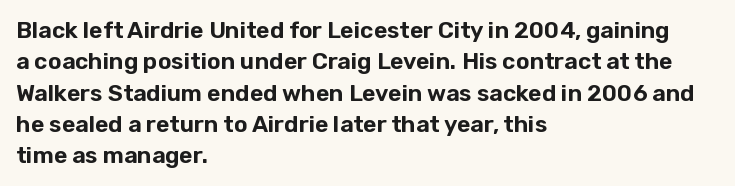
Q: Is the text italic (slanted)? A: No, it is upright.
Q: Is the text underlined? A: No.
Q: How is the paragraph aligned? A: Left-aligned.
Q: Is the spacing between letters normal or unusually wide? A: Normal.
Q: Is the spacing between lines tight, normal or loose? A: Normal.
